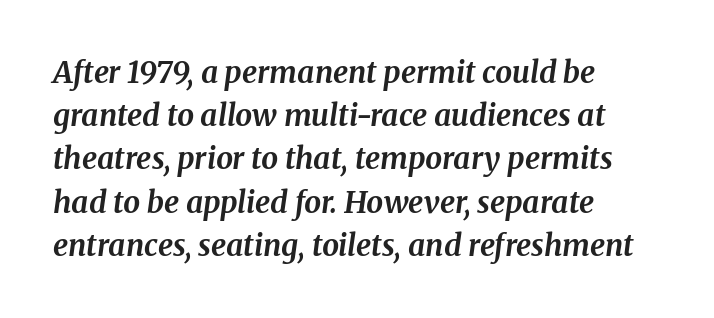
This sample has the flowing, uneven cadence of proportional lettering. The lettering tilts uniformly, giving the passage an italic look. A bare baseline throughout the passage. Letter spacing: default. This block has exactly the height ordinary leading produces. The passage is arranged the way most books set body copy — flush left.
